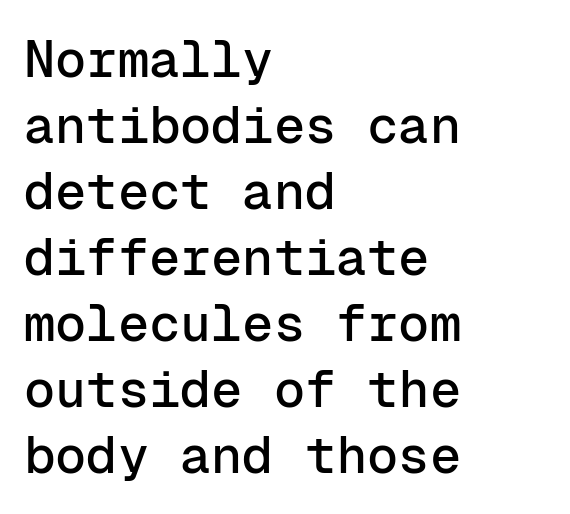
{"serif": "no", "italic": "no", "width": "normal", "stroke_contrast": "low", "x_height": "medium", "monospaced": "yes", "underline": "no", "align": "left", "line_spacing": "normal", "line_spacing_ratio": 1.27, "letter_spacing": "normal", "letter_spacing_em": 0.0, "glyph_px": 52}
